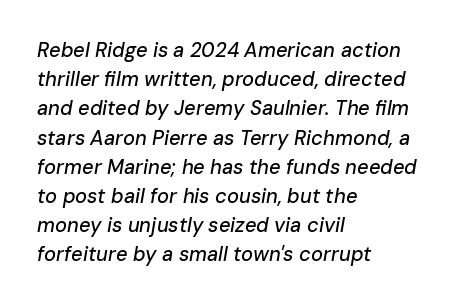
The image shows 20 px text type, italic (leaning right); set left-aligned, normal line spacing (1.46x), normal letter spacing, not underlined.
